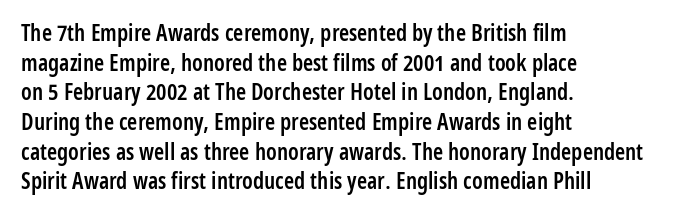
The image shows 23 px text type, upright; set left-aligned, normal line spacing (1.29x), normal letter spacing, not underlined.
